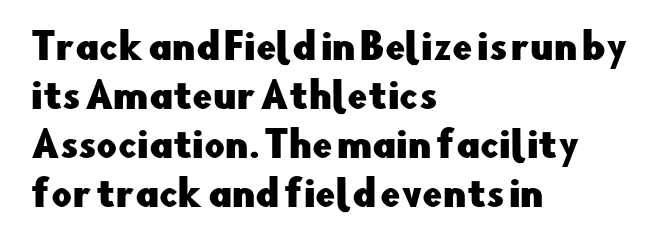
Tracking value appears to be zero — textbook default spacing. Italic: no, the glyphs are upright roman. Students, observe: this is what conventionally led text looks like. Horizontal alignment here is leftward, the default for most running prose. Beneath every word, the page is bare.
